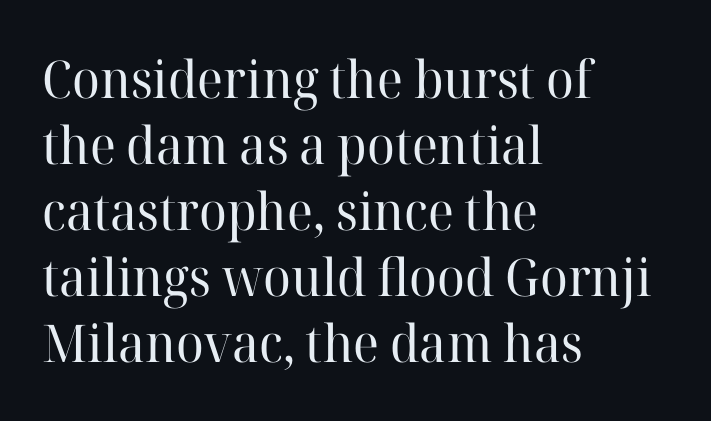
Q: Is the text bold? A: No.
Q: Is the text italic (slanted)? A: No, it is upright.
Q: Is the typeface a serif or a sans-serif typeface? A: Serif.
Q: Is the text underlined? A: No.
Q: How is the paragraph aligned? A: Left-aligned.
Q: Is the spacing between letters normal or unusually wide? A: Normal.
Q: Is the spacing between lines tight, normal or loose? A: Normal.
Q: Width (condensed, normal, or wide)? A: Normal.
Q: Stroke contrast? A: High.
Q: x-height? A: Medium.
Q: Monospaced? A: No.
